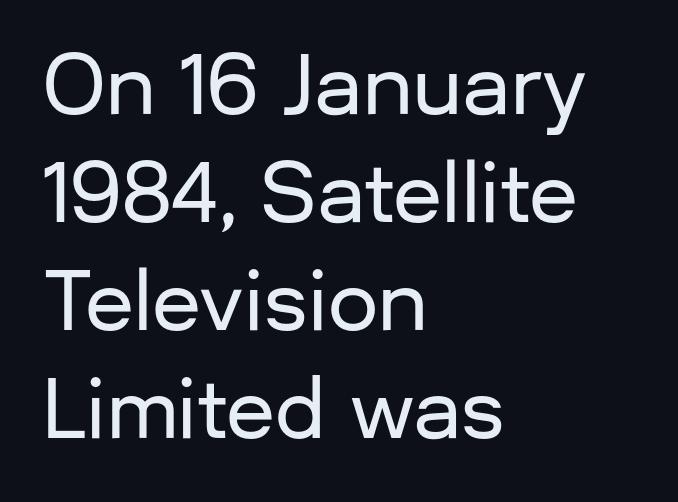
Q: Is the text italic (slanted)? A: No, it is upright.
Q: Is the typeface a serif or a sans-serif typeface? A: Sans-serif.
Q: Is the text underlined? A: No.
Q: How is the paragraph aligned? A: Left-aligned.
Q: Is the spacing between letters normal or unusually wide? A: Normal.
Q: Is the spacing between lines tight, normal or loose? A: Normal.
Q: Width (condensed, normal, or wide)? A: Normal.
Q: Stroke contrast? A: Low.
Q: x-height? A: Medium.
Q: Monospaced? A: No.
